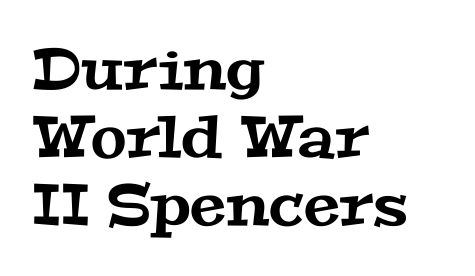
A typesetter would call this proportional, since set widths differ per character. This sample uses plain, unmodified letter spacing. Which margin do the lines hug? The left one — the right edge is uneven. Each row of text sits above clean, open space.
